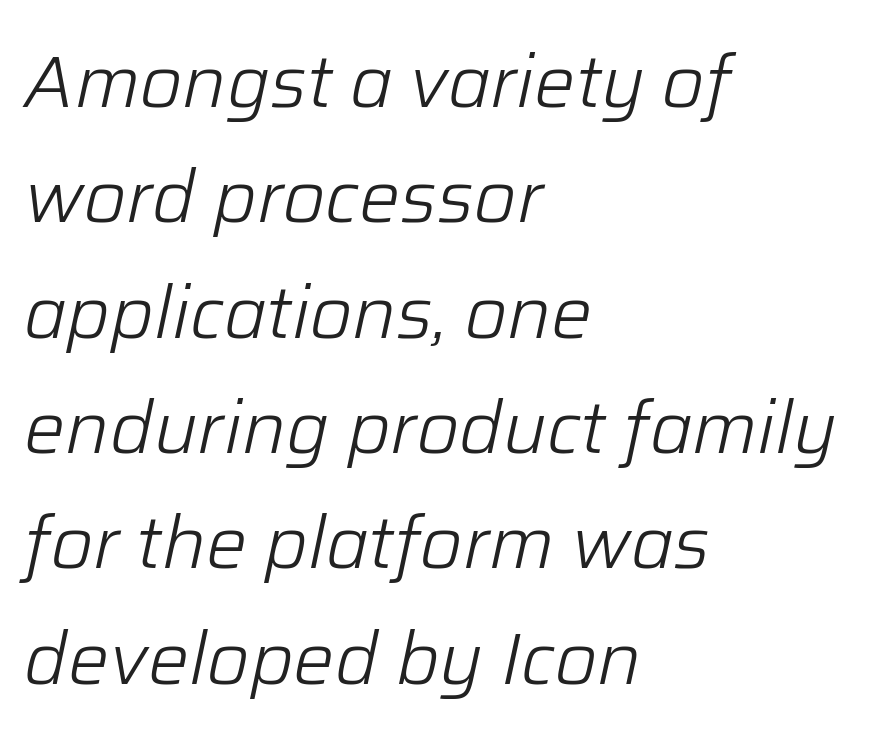
Look at the tracking — it's just the regular setting, nothing added. Spacing verdict: proportional, widths tailored to each character. Honestly, there is no underline to notice here at all. The weight would be labelled regular, book, light, or lighter still. It's the slanting kind of type.
